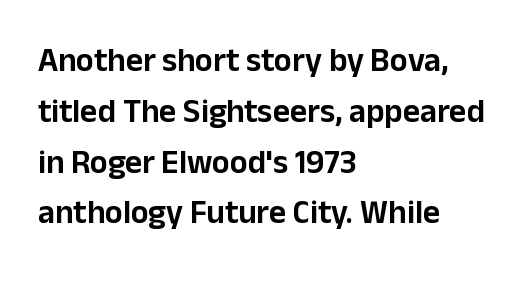
Any mark beneath the type? The region is blank. Leading: standard. The rendering uses natural spacing where letterforms have individual widths. Rendered with straight, roman letterforms. Type style note: lacks serifs.
